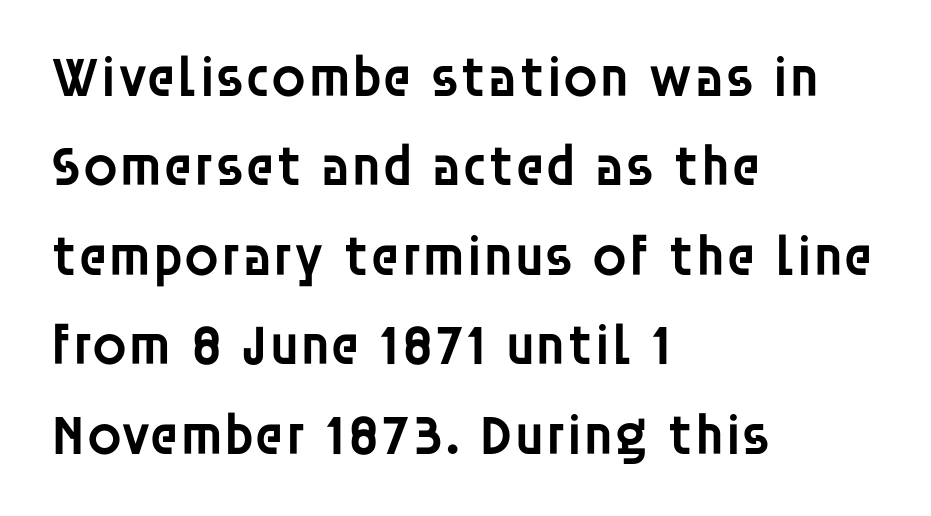
Q: Is the text bold? A: Semi-bold.
Q: Is the text italic (slanted)? A: No, it is upright.
Q: Is the typeface a serif or a sans-serif typeface? A: Sans-serif.
Q: Is the text underlined? A: No.
Q: How is the paragraph aligned? A: Left-aligned.
Q: Is the spacing between letters normal or unusually wide? A: Normal.
Q: Is the spacing between lines tight, normal or loose? A: Normal.
Q: Width (condensed, normal, or wide)? A: Normal.
Q: Stroke contrast? A: Low.
Q: x-height? A: Large.
Q: Monospaced? A: No.
